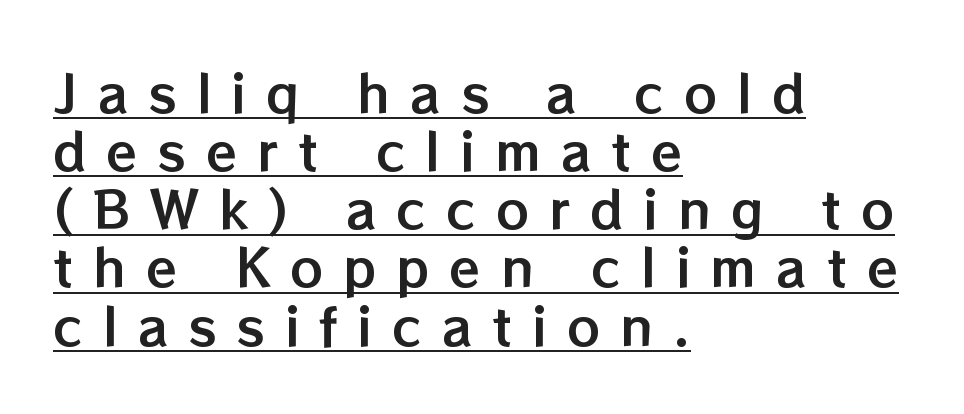
The sample's only ornament is a line tracing under the words. Is this a fixed-width face? No — the glyphs have proportional, varying widths. Each word looks stretched out because of the extra space between its letters. The rendering anchors every line to the left-hand side. Posture: straight, roman, zero tilt. You could barely slide anything between these rows.
